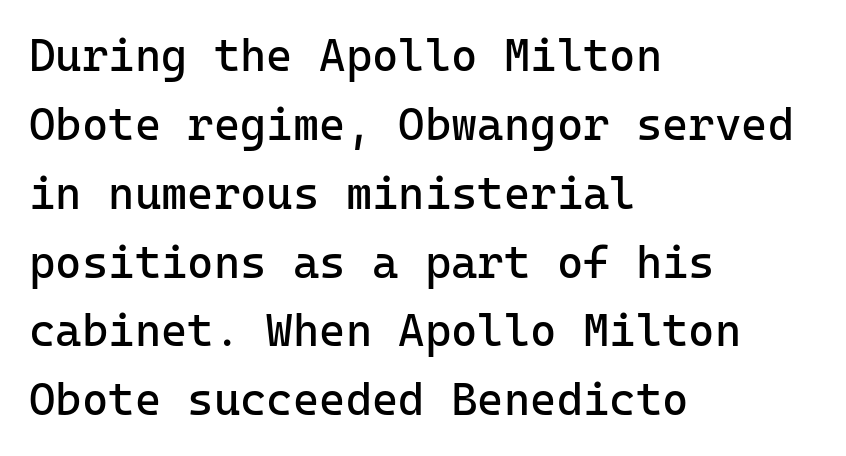
The image shows 45 px regular-weight sans-serif type, upright, monospaced; set left-aligned, normal line spacing (1.53x), normal letter spacing, not underlined; low stroke contrast and a medium x-height.
